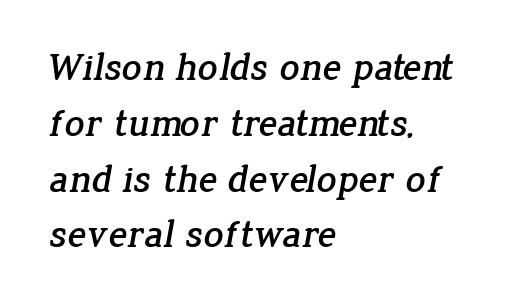
The image shows 39 px serif type; set left-aligned, normal line spacing (1.43x), normal letter spacing, not underlined; low stroke contrast and a medium x-height.
